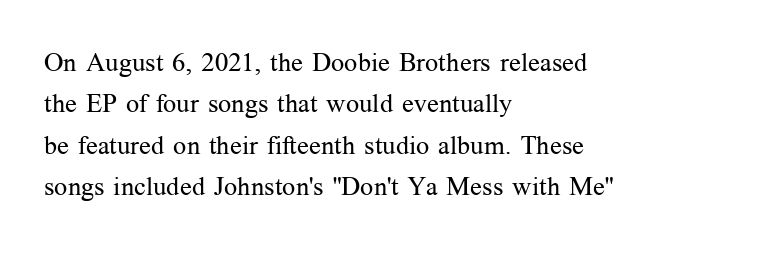
Q: Is the text bold? A: No.
Q: Is the text italic (slanted)? A: No, it is upright.
Q: Is the text underlined? A: No.
Q: How is the paragraph aligned? A: Left-aligned.
Q: Is the spacing between letters normal or unusually wide? A: Normal.
Q: Is the spacing between lines tight, normal or loose? A: Normal.
